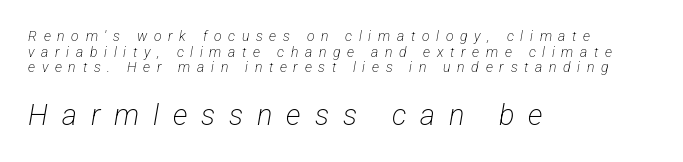
Line starts are locked; line ends wander. Short note: letters widely spaced. The lines are packed closely together with very little leading. This sample has the flowing, uneven cadence of proportional lettering. Has an underline been added? It has not.
